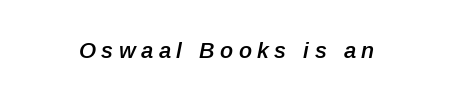
Q: Is the text bold? A: Semi-bold.
Q: Is the text italic (slanted)? A: Yes, it leans right by about 12 degrees.
Q: Is the text underlined? A: No.
Q: Is the spacing between letters normal or unusually wide? A: Unusually wide.
